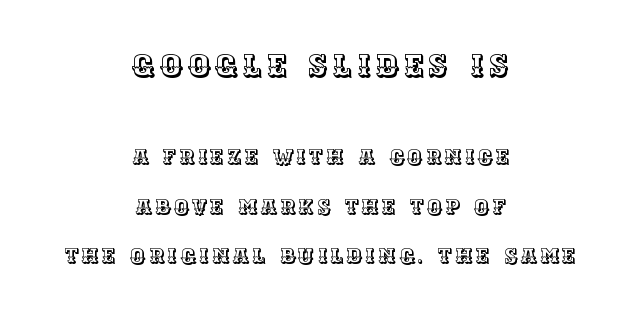
{"italic": "no", "width": "normal", "x_height": "large", "monospaced": "no", "underline": "no", "align": "center", "line_spacing": "loose", "line_spacing_ratio": 2.36, "larger_block": "first", "size_ratio": 1.48, "glyph_px": 31}
